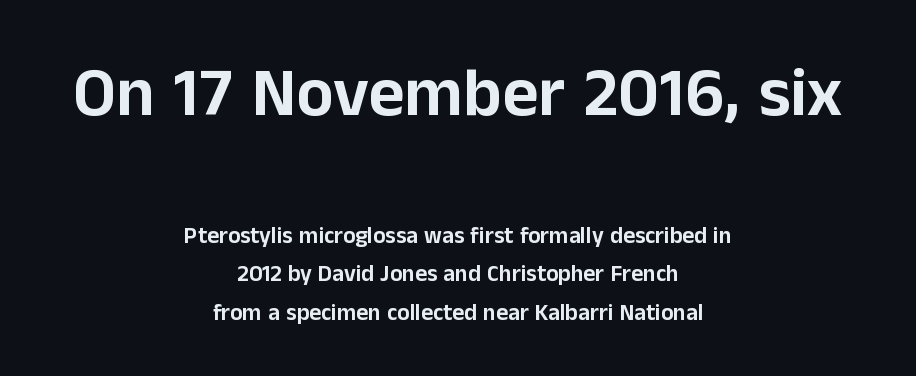
Q: Is the text italic (slanted)? A: No, it is upright.
Q: Is the typeface a serif or a sans-serif typeface? A: Sans-serif.
Q: Is the text underlined? A: No.
Q: How is the paragraph aligned? A: Centered.
Q: Is the spacing between letters normal or unusually wide? A: Normal.
Q: Is the spacing between lines tight, normal or loose? A: Normal.
Q: Which block of text is set in a larger size, the first (top) or the second (bottom)? A: The first (top) one.
Q: Width (condensed, normal, or wide)? A: Normal.
Q: Stroke contrast? A: Low.
Q: x-height? A: Medium.
Q: Monospaced? A: No.
